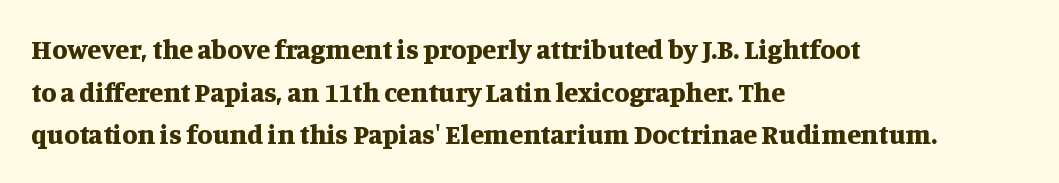
In terms of weight, the rendering is a true, heavy bold. No italicization has been applied; the sample stays upright. You could not count columns in this text — the font is proportionally spaced. Small tapered or slab feet sit at the stroke ends, so this counts as serif.
